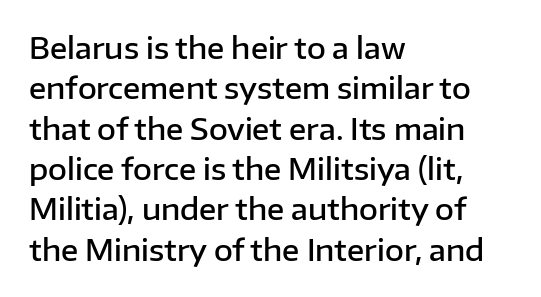
Rendered with straight, roman letterforms. Bare-footed words on every line. How would I describe the line gaps? Plain and ordinary. Here the glyphs are tracked normally, forming tight word shapes. Weight: semibold (demi).
